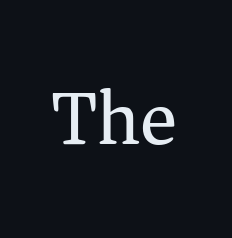
{"serif": "yes", "italic": "no", "bold": "no", "weight": "regular", "width": "normal", "stroke_contrast": "medium", "x_height": "medium", "monospaced": "no", "underline": "no", "letter_spacing": "normal", "letter_spacing_em": 0.0, "glyph_px": 78}
